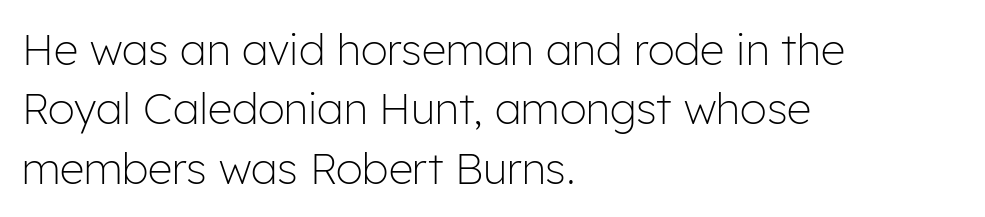
Compared with a centered layout, this one pins lines to the left instead. Baseline-to-baseline distance is the conventional proportion of letter height. Look at the tracking — it's just the regular setting, nothing added. Serifs: no, the terminals of the letterforms are clean.
